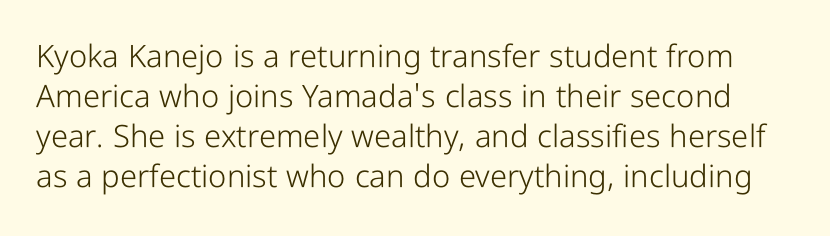
{"serif": "no", "italic": "no", "bold": "no", "weight": "light", "width": "condensed", "stroke_contrast": "low", "x_height": "medium", "monospaced": "no", "underline": "no", "line_spacing": "normal", "line_spacing_ratio": 1.29, "letter_spacing": "normal", "letter_spacing_em": 0.0, "glyph_px": 31}
